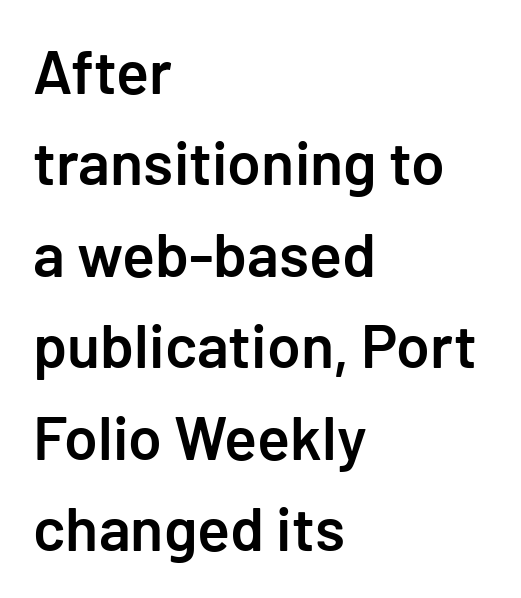
The image shows 61 px semibold sans-serif type, upright; set left-aligned, normal line spacing (1.5x), normal letter spacing, not underlined; low stroke contrast and a medium x-height.
